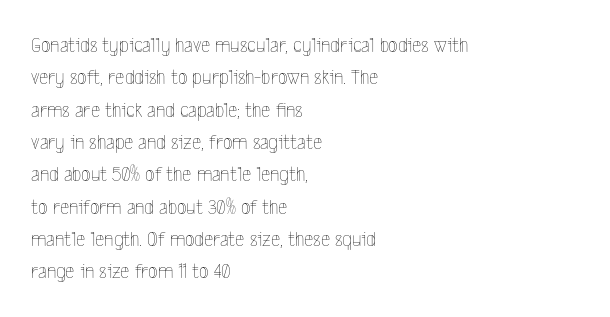
The image shows 22 px text type, upright; set left-aligned, normal line spacing (1.47x), normal letter spacing, not underlined.
